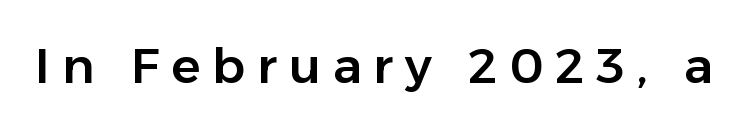
The image shows 49 px sans-serif type, upright; set unusually wide letter spacing (+0.24 em), not underlined; low stroke contrast and a medium x-height.
